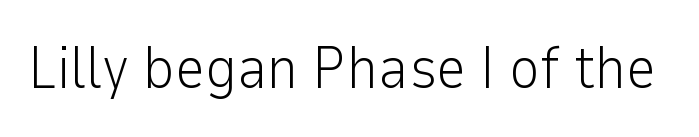
The image shows 59 px light sans-serif type, upright; set normal letter spacing, not underlined; low stroke contrast and a medium x-height.
